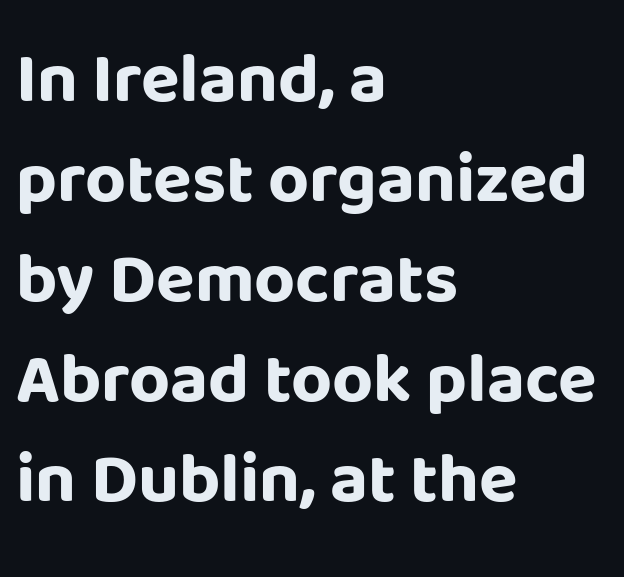
The image shows 71 px bold sans-serif type, upright; set left-aligned, normal line spacing (1.41x), normal letter spacing, not underlined; low stroke contrast and a large x-height.
